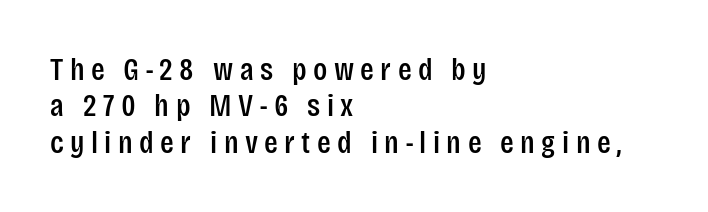
Regarding leading, the lines here are crowded together. Do the characters align in a grid? No, the font is proportional. Regarding serifs, this sample does without them. Glance below the letters and you will spot only blank space. The tracking reads as deliberately expanded to a designer's eye. Line beginnings align vertically; line endings do not.
